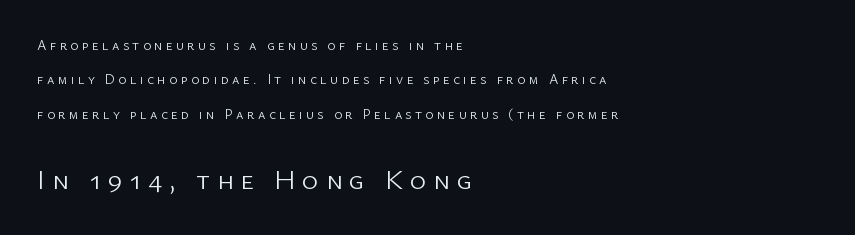
{"serif": "no", "italic": "no", "bold": "no", "weight": "light", "width": "normal", "stroke_contrast": "low", "x_height": "medium", "monospaced": "no", "underline": "no", "align": "left", "line_spacing": "loose", "line_spacing_ratio": 2.46, "letter_spacing": "wide", "letter_spacing_em": 0.24, "larger_block": "second", "size_ratio": 2.0, "glyph_px": 28}
